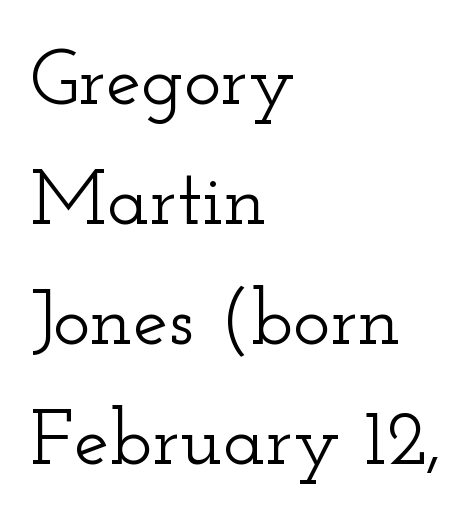
The image shows 79 px wide serif type, upright; set left-aligned, normal line spacing (1.52x), normal letter spacing, not underlined; low stroke contrast and a small x-height.
